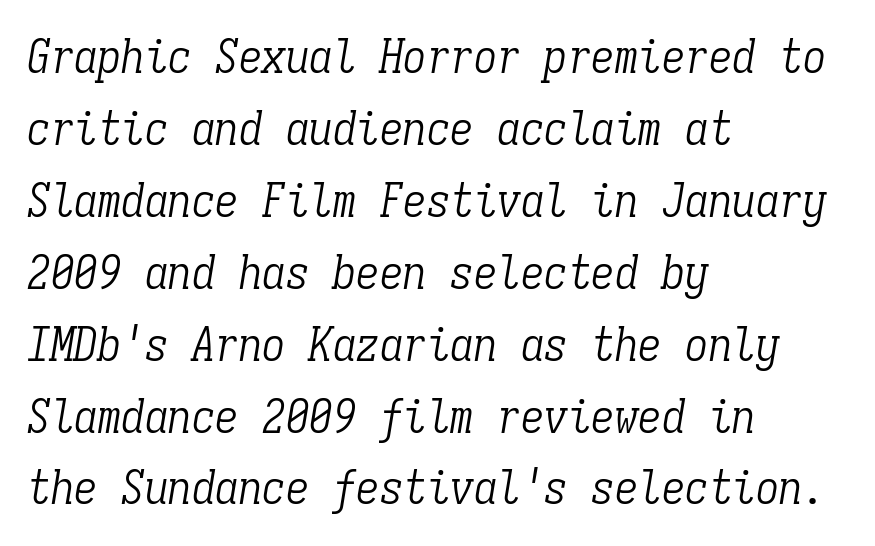
Typographically, this falls in the serif category. If you measured baseline to baseline, you'd find a middling distance. The text block is weighted toward the left margin, trailing off unevenly rightward. The letters look calm and open, with moderate or lighter stems.
